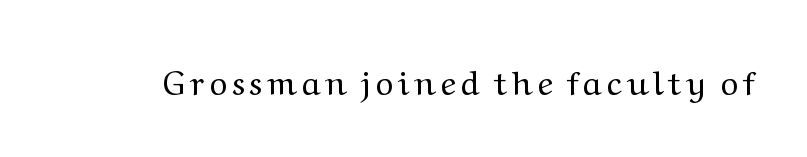
Q: Is the text bold? A: No.
Q: Is the text italic (slanted)? A: No, it is upright.
Q: Is the typeface a serif or a sans-serif typeface? A: Serif.
Q: Is the text underlined? A: No.
Q: Width (condensed, normal, or wide)? A: Wide.
Q: Stroke contrast? A: Medium.
Q: x-height? A: Medium.
Q: Monospaced? A: No.
